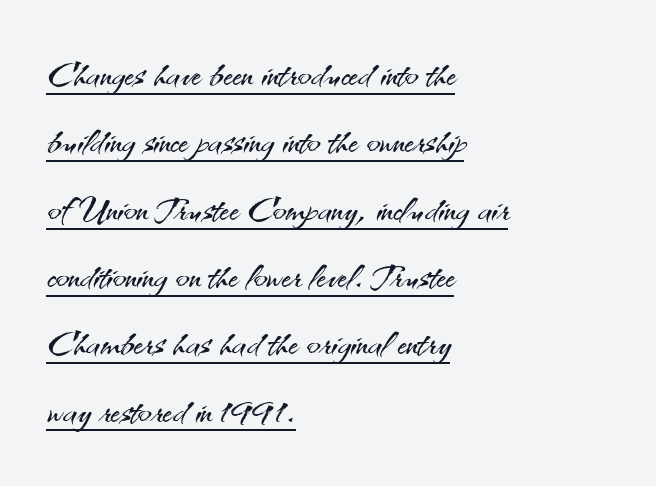
{"serif": "no", "bold": "no", "weight": "light", "width": "normal", "stroke_contrast": "medium", "x_height": "small", "monospaced": "no", "underline": "yes", "align": "left", "line_spacing": "normal", "line_spacing_ratio": 1.32, "letter_spacing": "normal", "letter_spacing_em": 0.0, "glyph_px": 51}
